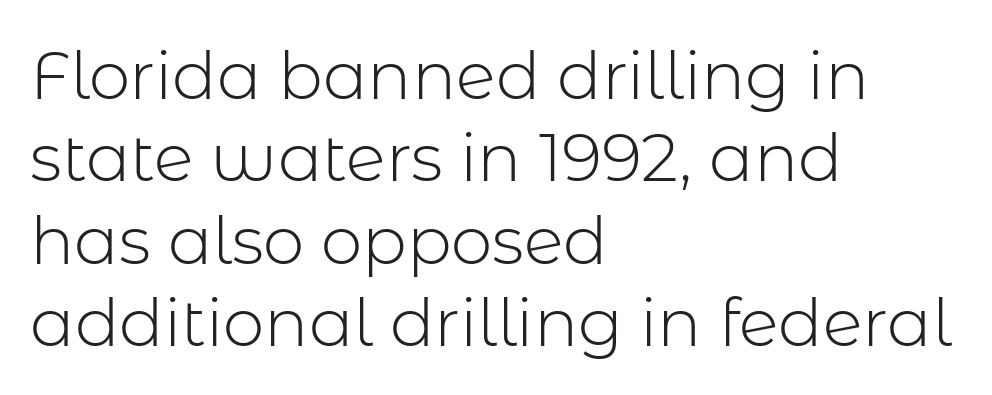
Q: Is the text bold? A: No.
Q: Is the text italic (slanted)? A: No, it is upright.
Q: Is the typeface a serif or a sans-serif typeface? A: Sans-serif.
Q: Is the text underlined? A: No.
Q: How is the paragraph aligned? A: Left-aligned.
Q: Is the spacing between letters normal or unusually wide? A: Normal.
Q: Is the spacing between lines tight, normal or loose? A: Normal.
Q: Width (condensed, normal, or wide)? A: Normal.
Q: Stroke contrast? A: Low.
Q: x-height? A: Medium.
Q: Monospaced? A: No.
